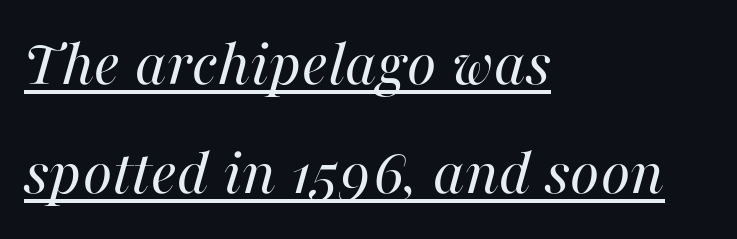
The image shows 67 px regular-weight type, italic (leaning right); set left-aligned, normal line spacing (1.62x), normal letter spacing, underlined; high stroke contrast and a medium x-height.
